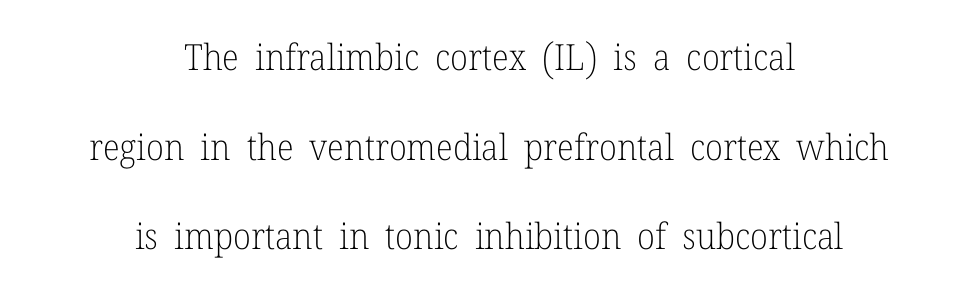
The image shows 36 px light serif type, upright; set centered, loose line spacing (2.49x), normal letter spacing, not underlined; low stroke contrast and a medium x-height.
